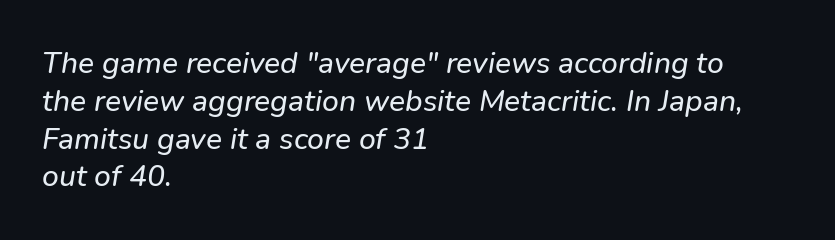
Rule under the text: the space is simply empty. The designer left line spacing at the default. Is the letter spacing exaggerated? No — it looks like the ordinary default. The rendering shows plain stroke endings on the letterforms — a sans-serif design.
